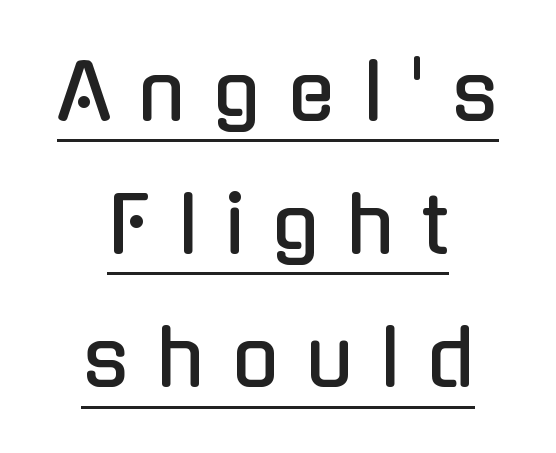
Q: Is the text italic (slanted)? A: No, it is upright.
Q: Is the typeface a serif or a sans-serif typeface? A: Sans-serif.
Q: Is the text underlined? A: Yes.
Q: How is the paragraph aligned? A: Centered.
Q: Is the spacing between letters normal or unusually wide? A: Unusually wide.
Q: Width (condensed, normal, or wide)? A: Condensed.
Q: Stroke contrast? A: Low.
Q: x-height? A: Medium.
Q: Monospaced? A: No.
